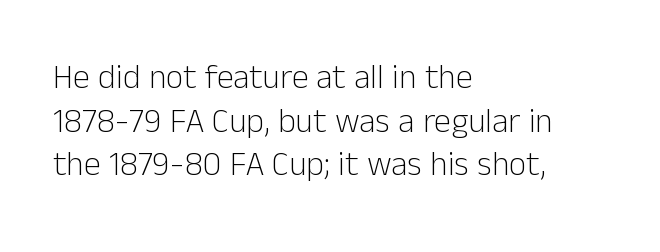
{"serif": "no", "italic": "no", "bold": "no", "weight": "light", "width": "normal", "stroke_contrast": "low", "x_height": "medium", "monospaced": "no", "underline": "no", "align": "left", "line_spacing": "normal", "line_spacing_ratio": 1.28, "letter_spacing": "normal", "letter_spacing_em": 0.0, "glyph_px": 34}
